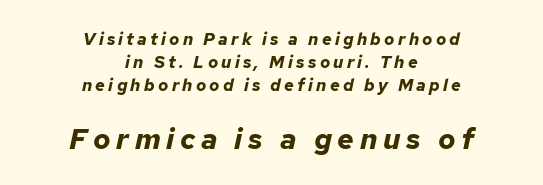
Q: Is the text bold? A: Yes.
Q: Is the text italic (slanted)? A: Yes, it leans right by about 12 degrees.
Q: Is the text underlined? A: No.
Q: How is the paragraph aligned? A: Centered.
Q: Is the spacing between lines tight, normal or loose? A: Normal.
Q: Which block of text is set in a larger size, the first (top) or the second (bottom)? A: The second (bottom) one.
Q: Width (condensed, normal, or wide)? A: Normal.
Q: Stroke contrast? A: Low.
Q: x-height? A: Medium.
Q: Monospaced? A: No.
